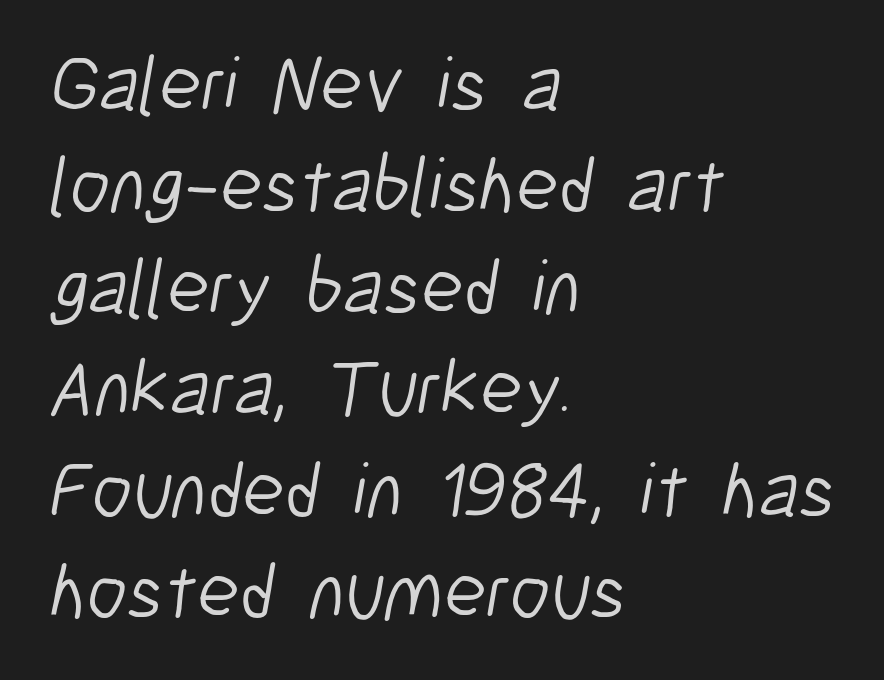
Q: Is the text bold? A: No.
Q: Is the typeface a serif or a sans-serif typeface? A: Sans-serif.
Q: Is the text underlined? A: No.
Q: How is the paragraph aligned? A: Left-aligned.
Q: Is the spacing between letters normal or unusually wide? A: Normal.
Q: Is the spacing between lines tight, normal or loose? A: Normal.
Q: Width (condensed, normal, or wide)? A: Condensed.
Q: Stroke contrast? A: Low.
Q: x-height? A: Medium.
Q: Monospaced? A: No.
